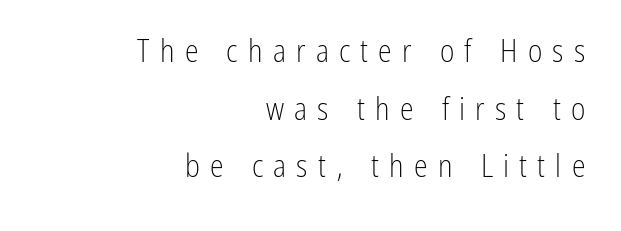
Each word looks stretched out because of the extra space between its letters. Counters stay open thanks to moderate or lighter strokes. Typographically, this falls in the sans-serif category. Alignment: flush right. Type without underlining. These lines are rendered in a variable-pitch font.
